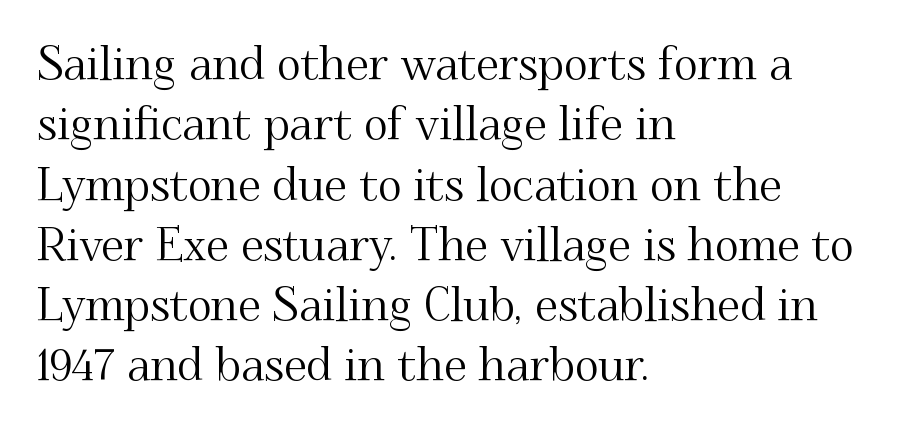
{"serif": "yes", "italic": "no", "width": "normal", "stroke_contrast": "medium", "x_height": "small", "monospaced": "no", "underline": "no", "align": "left", "line_spacing": "normal", "line_spacing_ratio": 1.31, "letter_spacing": "normal", "letter_spacing_em": 0.0, "glyph_px": 46}
